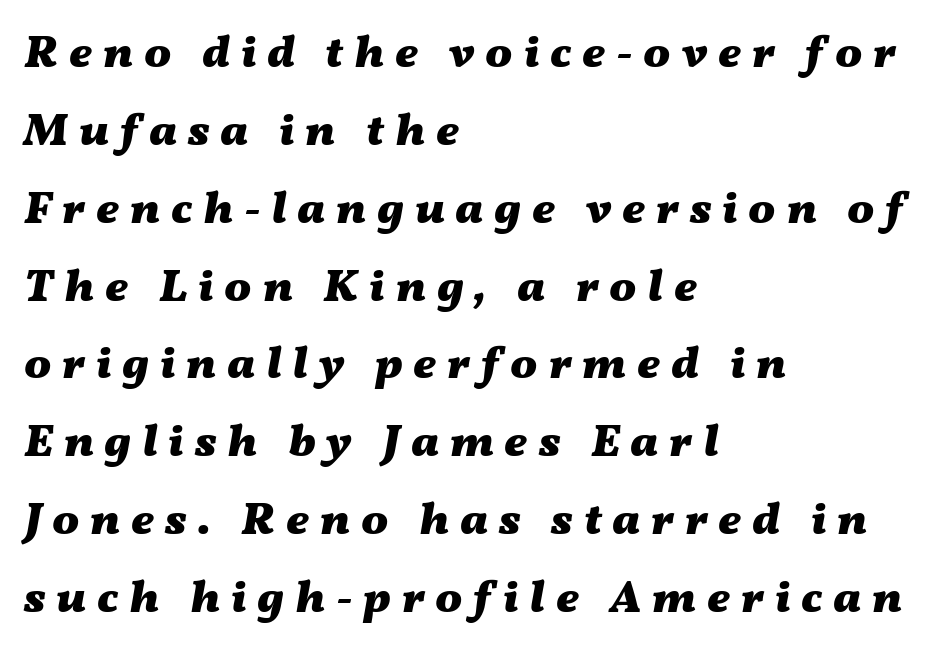
Q: Is the text bold? A: Yes.
Q: Is the text italic (slanted)? A: Yes, it leans right by about 11 degrees.
Q: Is the text underlined? A: No.
Q: How is the paragraph aligned? A: Left-aligned.
Q: Is the spacing between letters normal or unusually wide? A: Unusually wide.
Q: Width (condensed, normal, or wide)? A: Wide.
Q: Stroke contrast? A: Medium.
Q: x-height? A: Medium.
Q: Monospaced? A: No.
